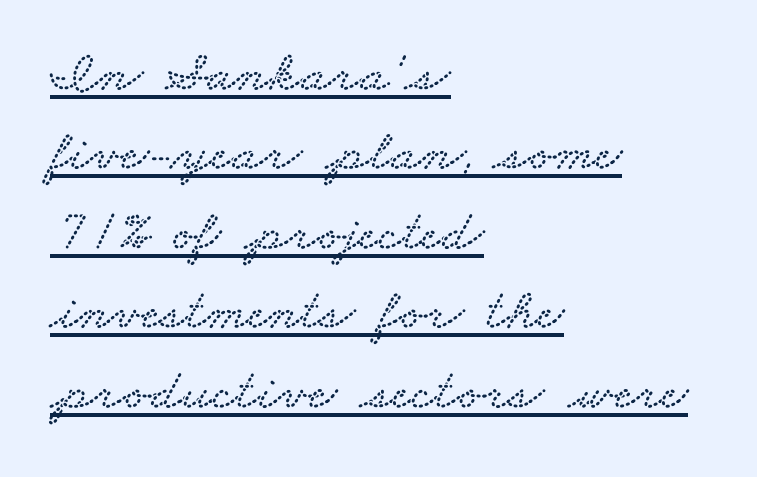
Q: Is the typeface a serif or a sans-serif typeface? A: Serif.
Q: Is the text underlined? A: Yes.
Q: How is the paragraph aligned? A: Left-aligned.
Q: Is the spacing between letters normal or unusually wide? A: Normal.
Q: Is the spacing between lines tight, normal or loose? A: Normal.
Q: Width (condensed, normal, or wide)? A: Wide.
Q: Stroke contrast? A: Low.
Q: x-height? A: Small.
Q: Monospaced? A: No.
